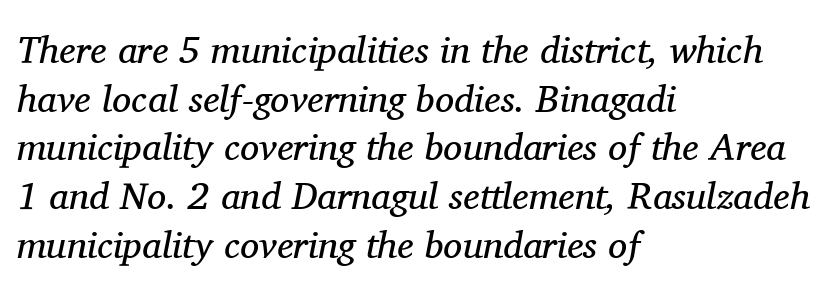
Plain, unruled lines of type. Spacing verdict: proportional, widths tailored to each character. The face used here has a pronounced slope to its letters. The block of text has a typical density, with ordinary space between rows. Each stroke keeps to a modest, everyday thickness or less.
